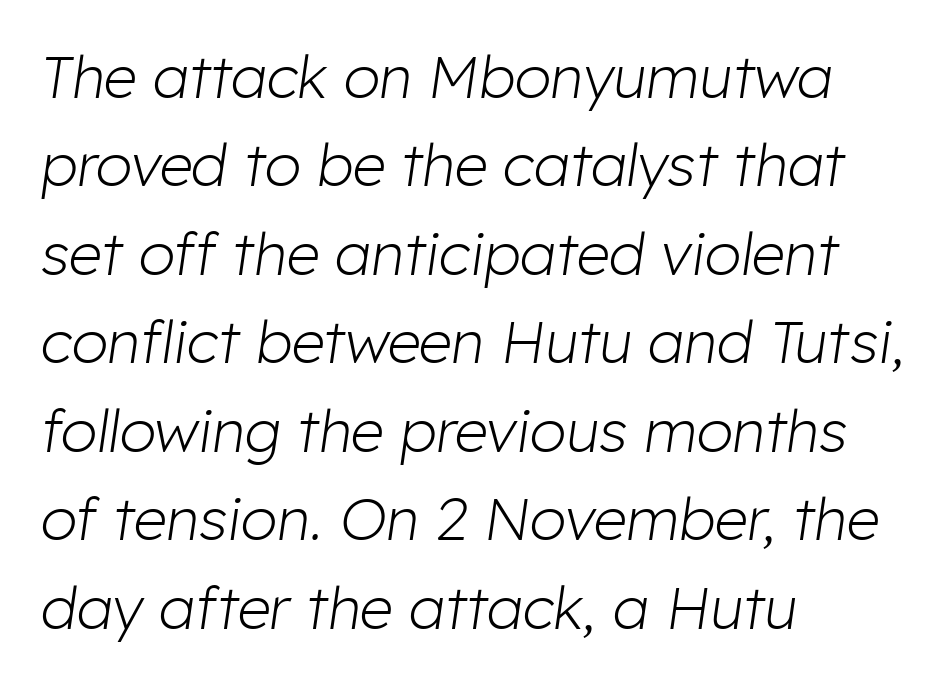
The image shows 59 px light type, italic (leaning right); set left-aligned, normal line spacing (1.5x), normal letter spacing, not underlined; low stroke contrast and a medium x-height.
